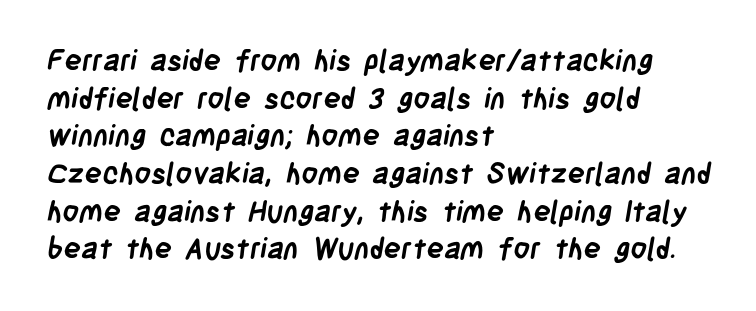
The image shows 29 px semibold, condensed sans-serif type; set left-aligned, normal line spacing (1.3x), normal letter spacing, not underlined; low stroke contrast and a large x-height.
